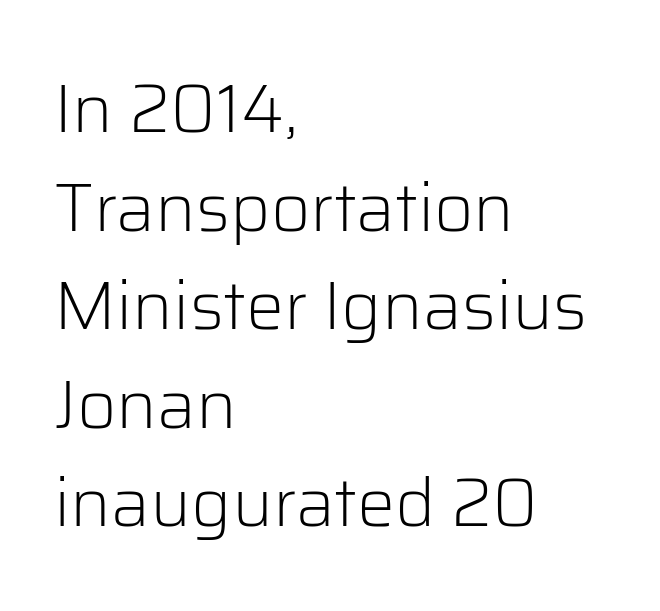
Q: Is the text bold? A: No.
Q: Is the text italic (slanted)? A: No, it is upright.
Q: Is the typeface a serif or a sans-serif typeface? A: Sans-serif.
Q: Is the text underlined? A: No.
Q: How is the paragraph aligned? A: Left-aligned.
Q: Is the spacing between letters normal or unusually wide? A: Normal.
Q: Is the spacing between lines tight, normal or loose? A: Normal.
Q: Width (condensed, normal, or wide)? A: Normal.
Q: Stroke contrast? A: Low.
Q: x-height? A: Medium.
Q: Monospaced? A: No.
